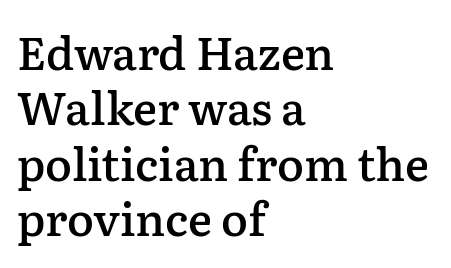
Q: Is the text bold? A: Semi-bold.
Q: Is the text italic (slanted)? A: No, it is upright.
Q: Is the typeface a serif or a sans-serif typeface? A: Serif.
Q: Is the text underlined? A: No.
Q: How is the paragraph aligned? A: Left-aligned.
Q: Is the spacing between letters normal or unusually wide? A: Normal.
Q: Width (condensed, normal, or wide)? A: Normal.
Q: Stroke contrast? A: Low.
Q: x-height? A: Medium.
Q: Monospaced? A: No.
